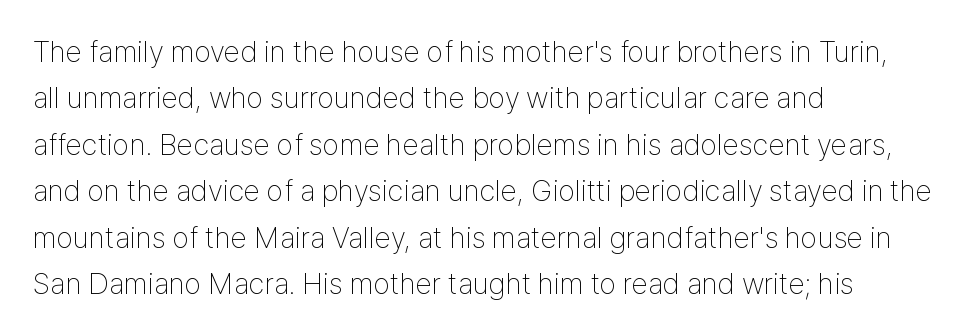
{"serif": "no", "italic": "no", "bold": "no", "weight": "thin", "width": "condensed", "stroke_contrast": "low", "x_height": "medium", "monospaced": "no", "underline": "no", "align": "left", "line_spacing": "normal", "line_spacing_ratio": 1.55, "letter_spacing": "normal", "letter_spacing_em": 0.0, "glyph_px": 30}
